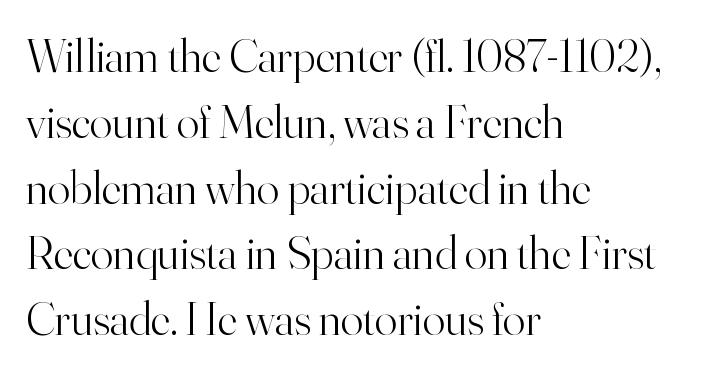
Q: Is the text bold? A: No.
Q: Is the text italic (slanted)? A: No, it is upright.
Q: Is the typeface a serif or a sans-serif typeface? A: Serif.
Q: Is the text underlined? A: No.
Q: How is the paragraph aligned? A: Left-aligned.
Q: Is the spacing between letters normal or unusually wide? A: Normal.
Q: Is the spacing between lines tight, normal or loose? A: Normal.
Q: Width (condensed, normal, or wide)? A: Normal.
Q: Stroke contrast? A: High.
Q: x-height? A: Small.
Q: Monospaced? A: No.
